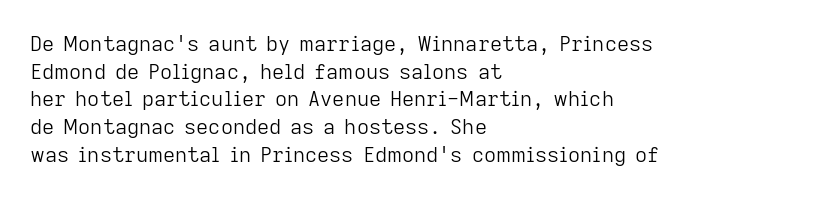
{"italic": "no", "bold": "no", "underline": "no", "align": "left", "line_spacing": "normal", "line_spacing_ratio": 1.32, "letter_spacing": "normal", "letter_spacing_em": 0.0, "glyph_px": 21}
